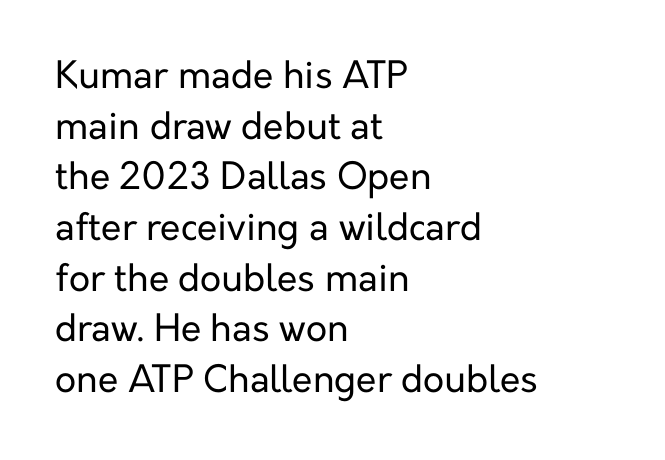
The image shows 37 px regular-weight sans-serif type, upright; set left-aligned, normal line spacing (1.37x), normal letter spacing, not underlined; low stroke contrast and a medium x-height.
